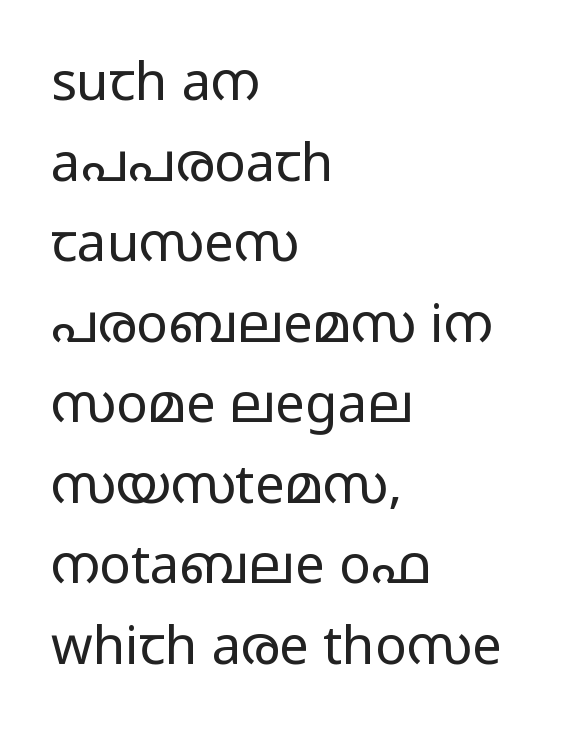
Q: Is the text bold? A: No.
Q: Is the text italic (slanted)? A: No, it is upright.
Q: Is the typeface a serif or a sans-serif typeface? A: Sans-serif.
Q: Is the text underlined? A: No.
Q: How is the paragraph aligned? A: Left-aligned.
Q: Is the spacing between letters normal or unusually wide? A: Normal.
Q: Is the spacing between lines tight, normal or loose? A: Normal.
Q: Width (condensed, normal, or wide)? A: Wide.
Q: Stroke contrast? A: Low.
Q: x-height? A: Medium.
Q: Monospaced? A: No.
